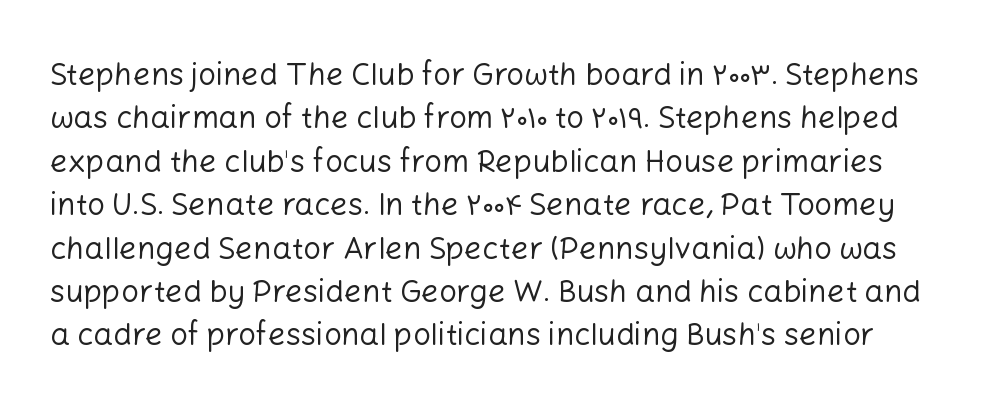
The image shows 31 px regular-weight sans-serif type, upright; set normal line spacing (1.4x), normal letter spacing, not underlined; low stroke contrast and a medium x-height.
